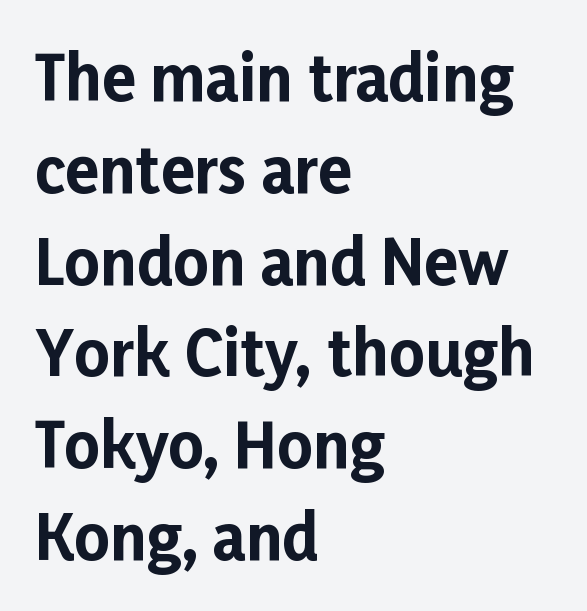
{"serif": "no", "italic": "no", "bold": "yes", "weight": "bold", "width": "normal", "stroke_contrast": "low", "x_height": "medium", "monospaced": "no", "underline": "no", "align": "left", "line_spacing": "normal", "line_spacing_ratio": 1.48, "letter_spacing": "normal", "letter_spacing_em": 0.0, "glyph_px": 62}
